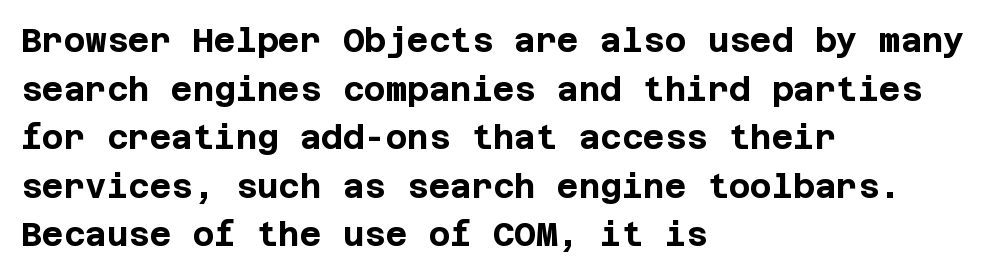
Q: Is the text bold? A: Yes.
Q: Is the text italic (slanted)? A: No, it is upright.
Q: Is the typeface a serif or a sans-serif typeface? A: Sans-serif.
Q: Is the text underlined? A: No.
Q: How is the paragraph aligned? A: Left-aligned.
Q: Is the spacing between letters normal or unusually wide? A: Normal.
Q: Is the spacing between lines tight, normal or loose? A: Normal.
Q: Width (condensed, normal, or wide)? A: Normal.
Q: Stroke contrast? A: Low.
Q: x-height? A: Large.
